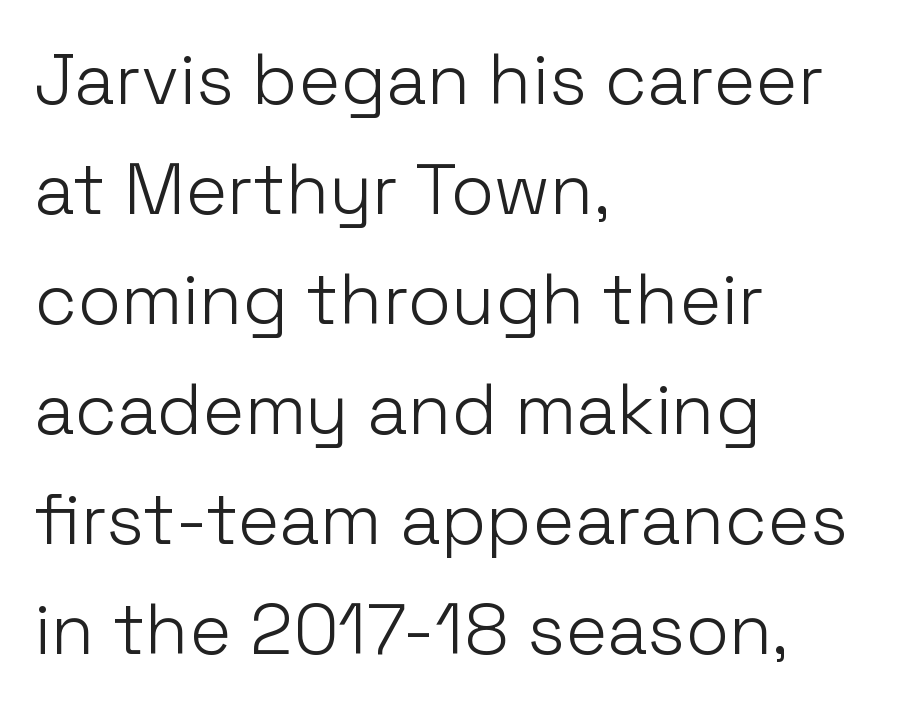
Are there feet on the stems? There aren't — it's a sans. Regular leading. Unbolded letterforms with no extra heft. The area under the type is left untouched. The rendering uses natural spacing where letterforms have individual widths. Here the glyphs are tracked normally, forming tight word shapes.
